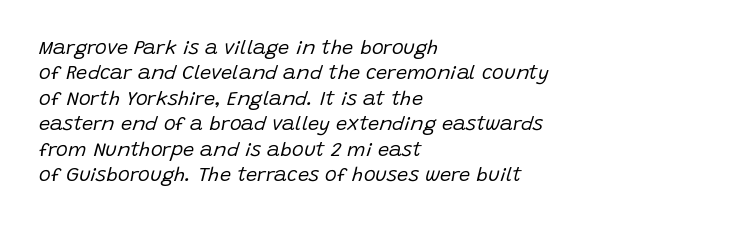
The image shows 20 px text type, italic (leaning right); set left-aligned, normal line spacing (1.27x), normal letter spacing, not underlined.
